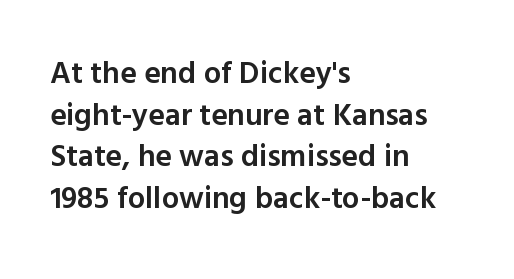
Decoration check: the copy has no underline. These lines are composed in type without serifs. The lettering holds an erect, upright posture throughout. The rendering uses a moderate line-height, typical for paragraphs. This sample has the flowing, uneven cadence of proportional lettering. The text block is weighted toward the left margin, trailing off unevenly rightward.
